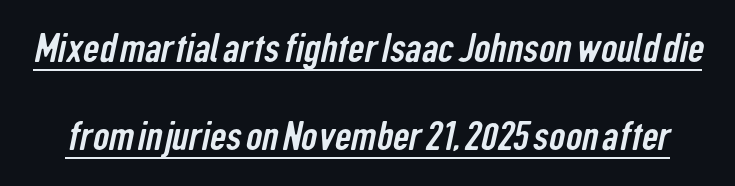
The image shows 40 px condensed sans-serif type; set loose line spacing (2.2x), normal letter spacing, underlined; low stroke contrast and a medium x-height.
